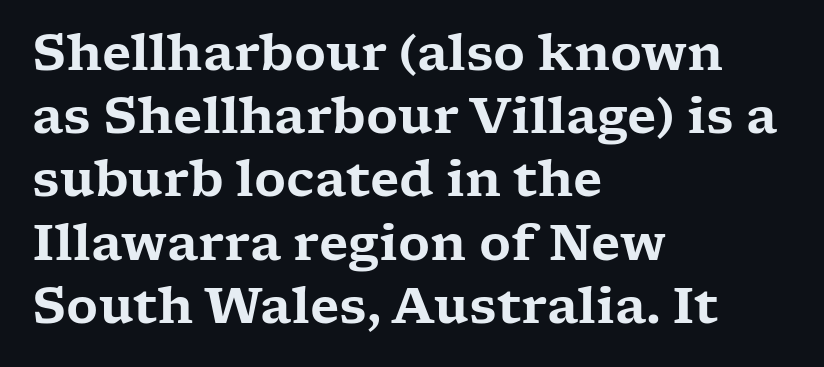
Posture: straight, roman, zero tilt. The characters display serif detailing at their extremities. Character widths vary here, with narrow letters taking less room than wide ones. Summary of vertical rhythm: regular, with standard interline spacing.
